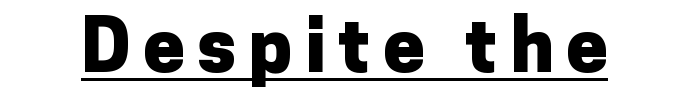
Q: Is the text bold? A: Yes.
Q: Is the text italic (slanted)? A: No, it is upright.
Q: Is the typeface a serif or a sans-serif typeface? A: Sans-serif.
Q: Is the text underlined? A: Yes.
Q: Width (condensed, normal, or wide)? A: Normal.
Q: Stroke contrast? A: Low.
Q: x-height? A: Medium.
Q: Monospaced? A: No.
